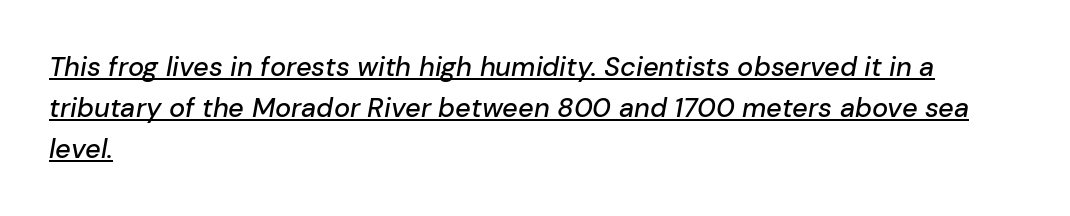
Q: Is the text italic (slanted)? A: Yes, it leans right by about 10 degrees.
Q: Is the text underlined? A: Yes.
Q: How is the paragraph aligned? A: Left-aligned.
Q: Is the spacing between letters normal or unusually wide? A: Normal.
Q: Is the spacing between lines tight, normal or loose? A: Normal.
